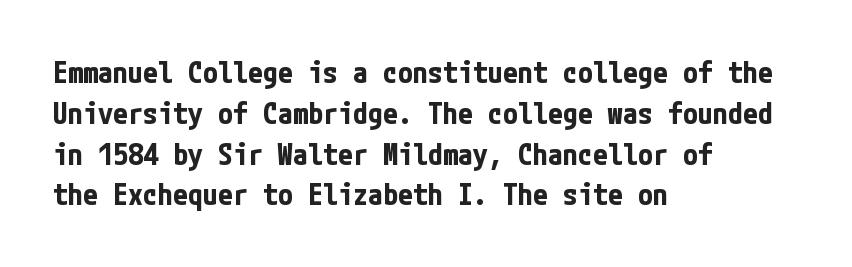
The image shows 30 px bold, condensed sans-serif type, upright; set left-aligned, normal line spacing (1.36x), normal letter spacing, not underlined; low stroke contrast and a medium x-height.
